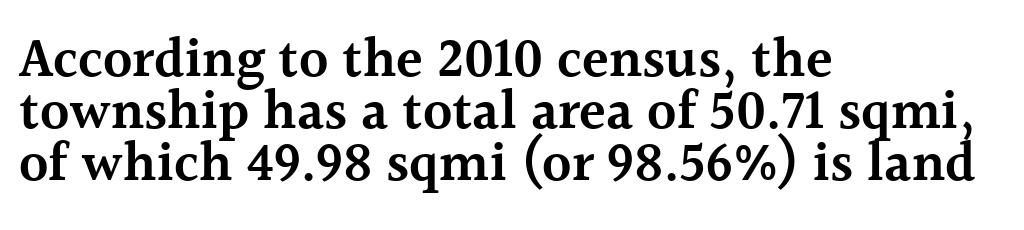
Note the varied advance widths — an 'i' is clearly narrower than an 'm'. Posture: upright roman. Is the type bold? Partly — it's a semibold, heavier than regular but not fully bold. Interline gaps are noticeably narrow in this sample.
